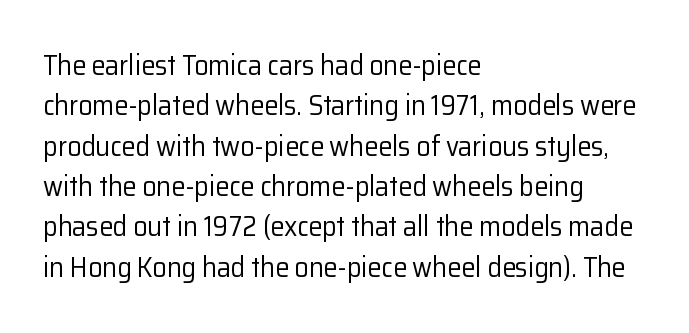
The image shows 28 px regular-weight sans-serif type, upright; set left-aligned, normal line spacing (1.44x), normal letter spacing, not underlined; low stroke contrast and a medium x-height.
